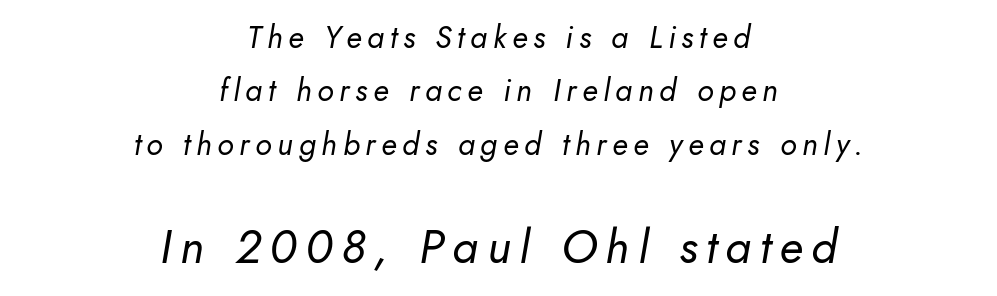
Nothing heavy about these letters — not bold at all. These lines are rendered in a variable-pitch font. The specimen omits any rule beneath the text block's lines. Note: smaller setting up top, larger setting below. This sample is center-justified, so both line endings float freely.
